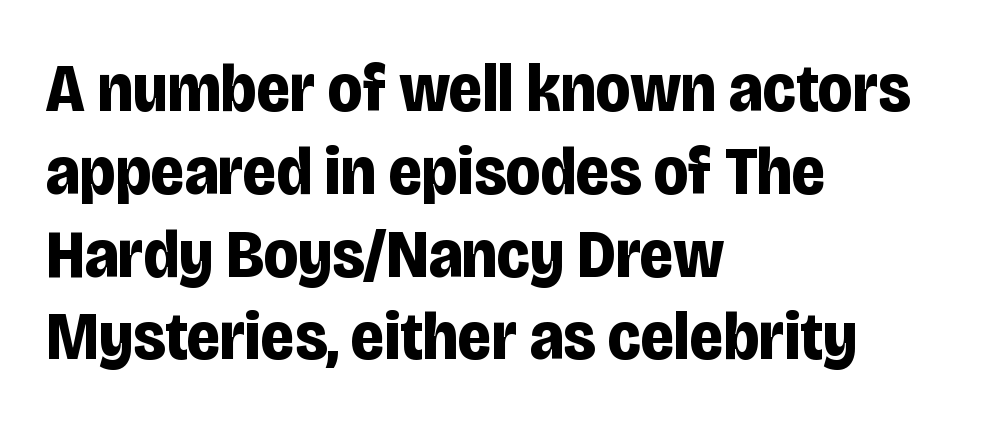
{"serif": "no", "italic": "no", "bold": "yes", "weight": "bold", "width": "condensed", "stroke_contrast": "low", "x_height": "large", "monospaced": "no", "underline": "no", "align": "left", "line_spacing_ratio": 1.2, "letter_spacing": "normal", "letter_spacing_em": 0.0, "glyph_px": 69}
